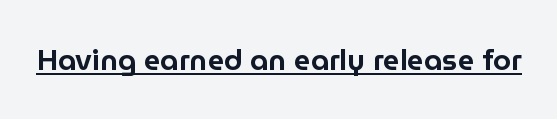
The image shows 29 px sans-serif type, upright; set normal letter spacing, underlined; low stroke contrast and a medium x-height.
